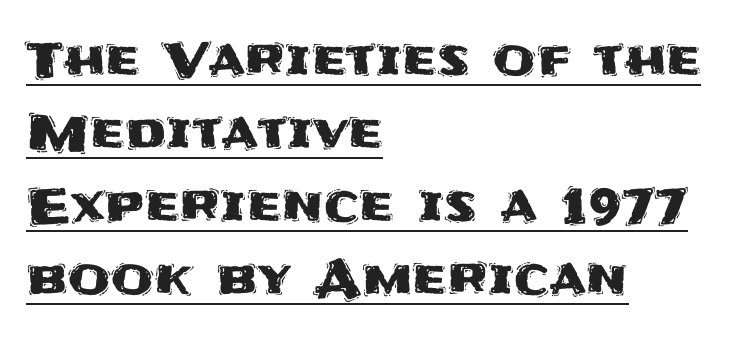
Spacing between characters is what you'd get straight out of the box. If you drew a ruler down the left edge, every line would touch it. The type sits square on the baseline with zero lean. Whoever set this chose a conventional vertical rhythm. Does a line run under the words? Yes, clearly. Character widths vary here, with narrow letters taking less room than wide ones.
